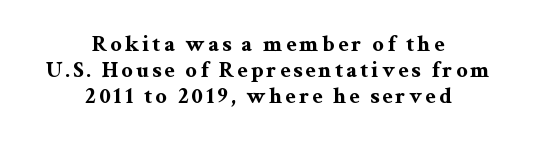
{"italic": "no", "bold": "yes", "underline": "no", "align": "center", "line_spacing": "tight", "line_spacing_ratio": 1.12, "glyph_px": 23}
